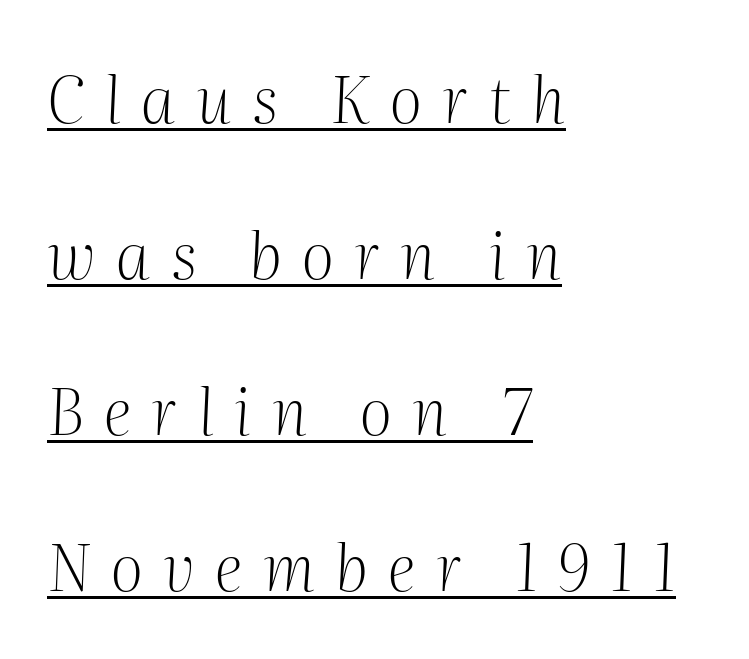
{"serif": "yes", "italic": "yes", "lean": "right", "slant_degrees": 2, "bold": "no", "weight": "light", "width": "normal", "stroke_contrast": "medium", "x_height": "medium", "monospaced": "no", "underline": "yes", "align": "left", "line_spacing": "loose", "line_spacing_ratio": 2.44, "letter_spacing": "wide", "letter_spacing_em": 0.32, "glyph_px": 64}
